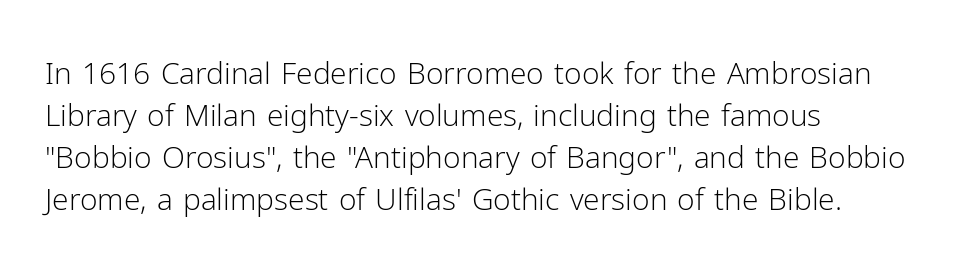
The rendering anchors every line to the left-hand side. The font sits on the lighter half of the weight spectrum, regular included. To sum up the face: it is a sans, with no serifs. Words appear dense and cohesive because spacing is normal. Designer's note — italics off, roman on. The rendering uses natural spacing where letterforms have individual widths.
